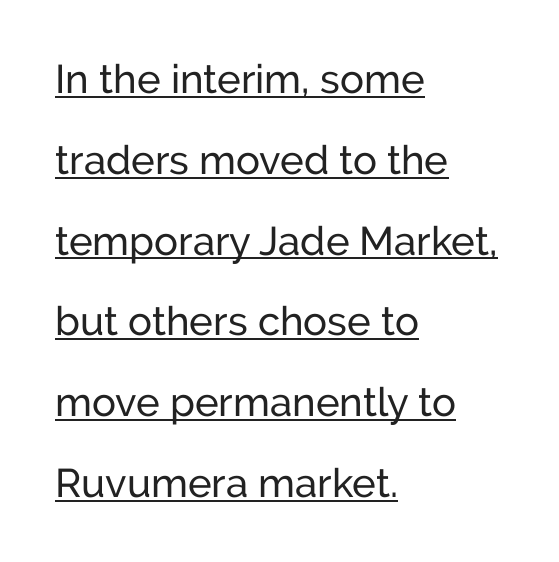
Q: Is the text bold? A: No.
Q: Is the text italic (slanted)? A: No, it is upright.
Q: Is the typeface a serif or a sans-serif typeface? A: Sans-serif.
Q: Is the text underlined? A: Yes.
Q: How is the paragraph aligned? A: Left-aligned.
Q: Is the spacing between letters normal or unusually wide? A: Normal.
Q: Is the spacing between lines tight, normal or loose? A: Loose.
Q: Width (condensed, normal, or wide)? A: Normal.
Q: Stroke contrast? A: Low.
Q: x-height? A: Medium.
Q: Monospaced? A: No.
